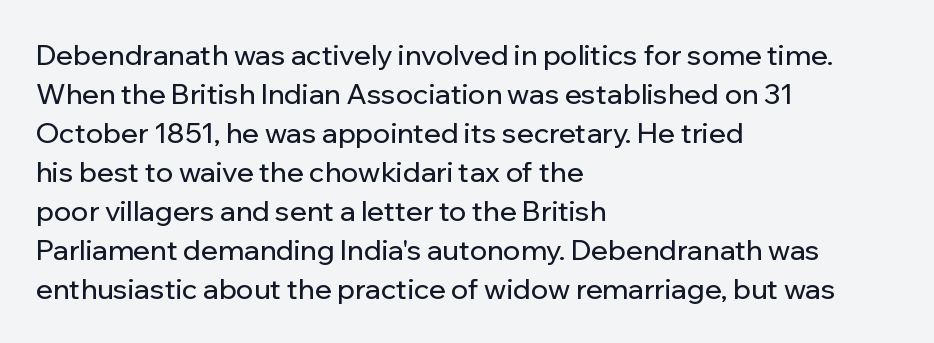
The image shows 28 px sans-serif type, upright; set left-aligned, normal line spacing (1.39x), normal letter spacing, not underlined; low stroke contrast and a medium x-height.
